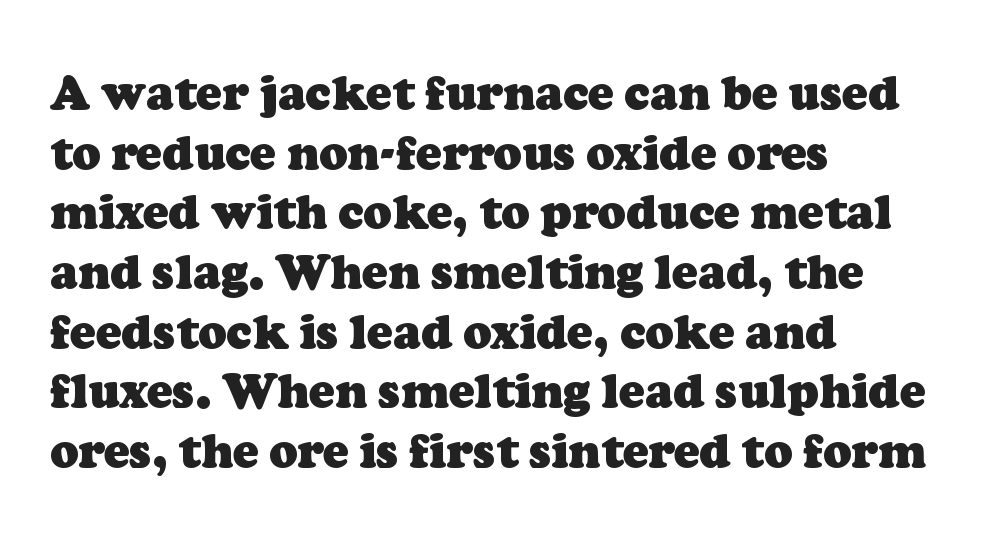
The image shows 47 px heavy serif type; set left-aligned, normal line spacing (1.27x), normal letter spacing, not underlined; low stroke contrast and a medium x-height.
